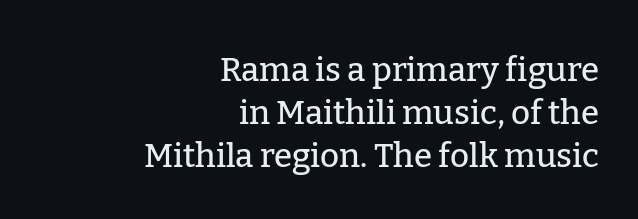
Q: Is the text italic (slanted)? A: No, it is upright.
Q: Is the typeface a serif or a sans-serif typeface? A: Serif.
Q: Is the text underlined? A: No.
Q: How is the paragraph aligned? A: Right-aligned.
Q: Is the spacing between letters normal or unusually wide? A: Normal.
Q: Is the spacing between lines tight, normal or loose? A: Normal.
Q: Width (condensed, normal, or wide)? A: Normal.
Q: Stroke contrast? A: Low.
Q: x-height? A: Medium.
Q: Monospaced? A: No.
